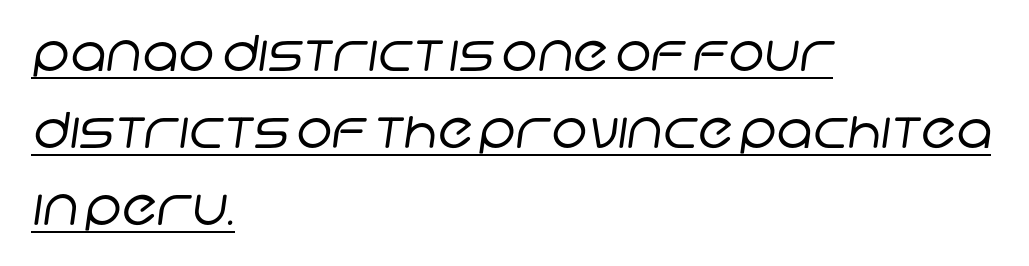
The image shows 49 px regular-weight sans-serif type; set left-aligned, normal line spacing (1.57x), normal letter spacing, underlined; low stroke contrast and a large x-height.
